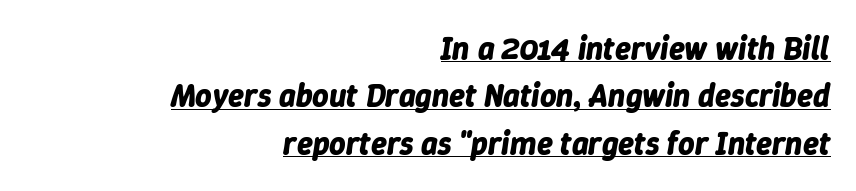
Q: Is the text bold? A: Yes.
Q: Is the text italic (slanted)? A: Yes, it leans right by about 9 degrees.
Q: Is the text underlined? A: Yes.
Q: How is the paragraph aligned? A: Right-aligned.
Q: Is the spacing between letters normal or unusually wide? A: Normal.
Q: Is the spacing between lines tight, normal or loose? A: Normal.
Q: Width (condensed, normal, or wide)? A: Normal.
Q: Stroke contrast? A: Low.
Q: x-height? A: Medium.
Q: Monospaced? A: No.
